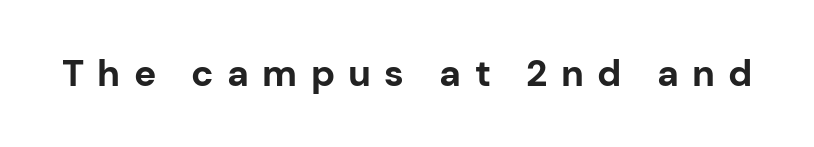
{"serif": "no", "italic": "no", "bold": "yes", "weight": "bold", "width": "normal", "stroke_contrast": "low", "x_height": "medium", "monospaced": "no", "underline": "no", "letter_spacing": "wide", "letter_spacing_em": 0.36, "glyph_px": 37}
